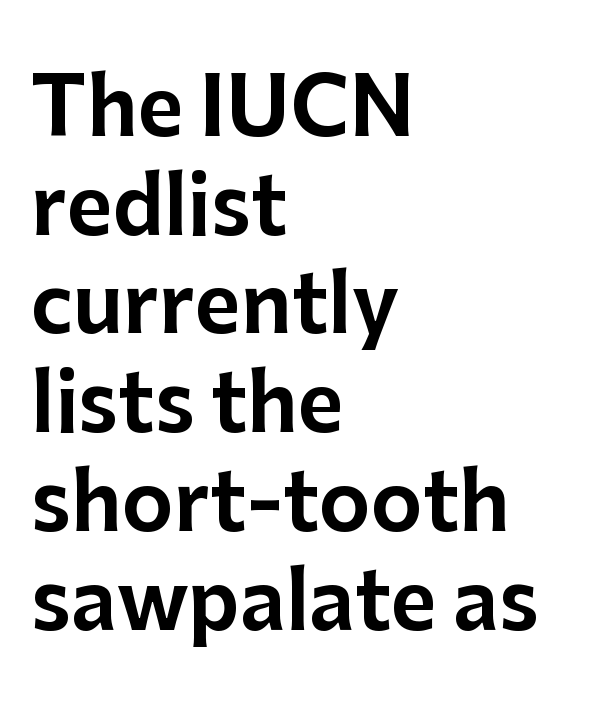
The image shows 79 px sans-serif type, upright; set left-aligned, normal line spacing (1.25x), normal letter spacing, not underlined; low stroke contrast and a medium x-height.
